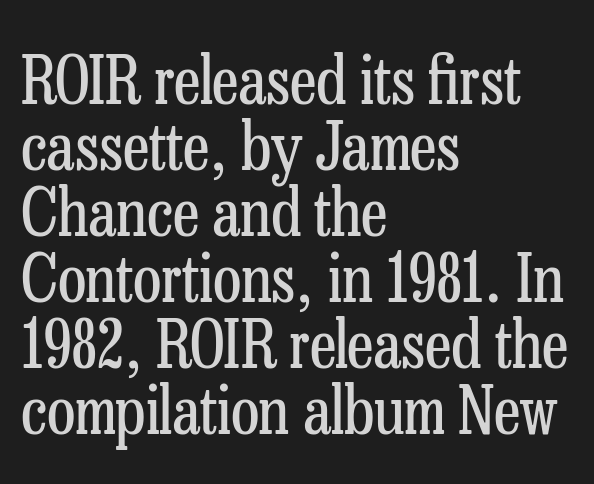
Character widths vary here, with narrow letters taking less room than wide ones. Check the space under the baseline: it is left empty. Does the type have serifs? Yes, each stem ends in a small foot. The font's upright variant was chosen for this text. These lines keep a tight, regular rhythm from letter to letter. Stroke mass is kept to a normal reading level or below.
